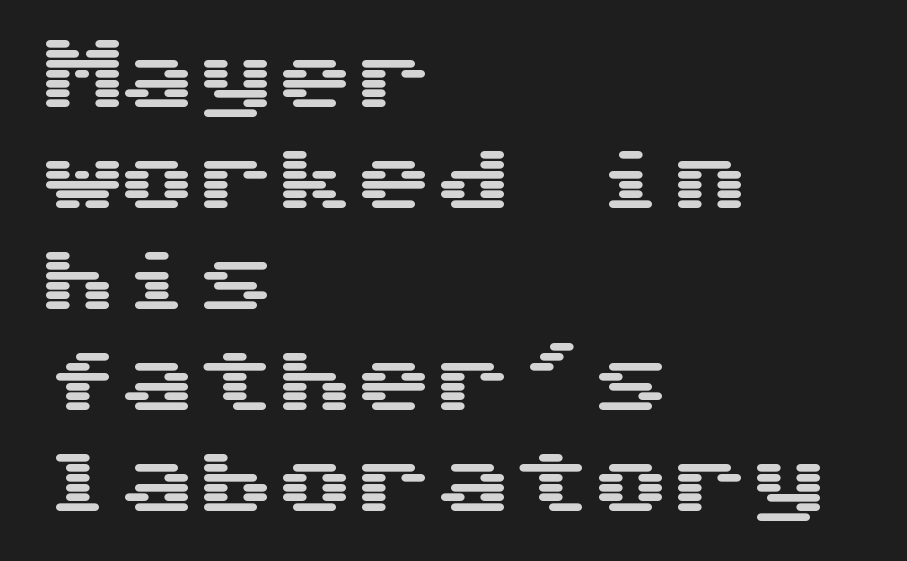
Leading: standard. Serif or sans? Sans — the stroke terminals are bare. The setting favours the left margin, as ordinary paragraphs usually do. Each word holds together tightly as a unit, with standard inter-letter gaps. When letters stand straight like this, we call the style roman or upright. These lines are rendered in a fixed-pitch font.
